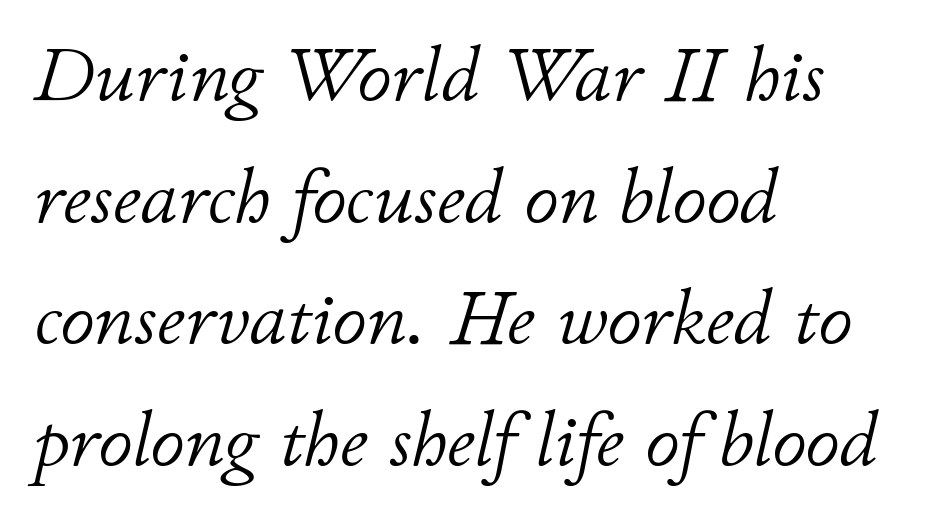
{"italic": "yes", "lean": "right", "slant_degrees": 11, "bold": "no", "weight": "light", "width": "normal", "stroke_contrast": "low", "x_height": "small", "monospaced": "no", "underline": "no", "align": "left", "line_spacing": "normal", "line_spacing_ratio": 1.58, "letter_spacing": "normal", "letter_spacing_em": 0.0, "glyph_px": 77}
